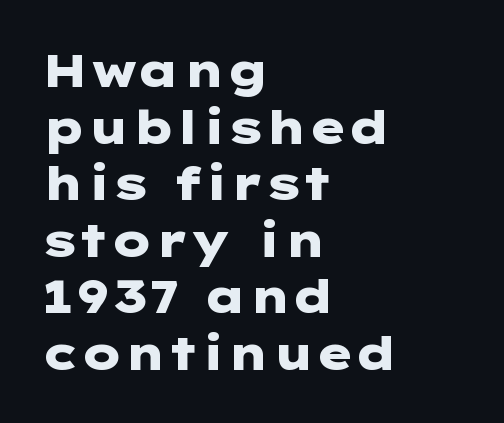
Q: Is the text bold? A: Yes.
Q: Is the text italic (slanted)? A: No, it is upright.
Q: Is the typeface a serif or a sans-serif typeface? A: Sans-serif.
Q: Is the text underlined? A: No.
Q: How is the paragraph aligned? A: Left-aligned.
Q: Is the spacing between letters normal or unusually wide? A: Normal.
Q: Width (condensed, normal, or wide)? A: Wide.
Q: Stroke contrast? A: Low.
Q: x-height? A: Medium.
